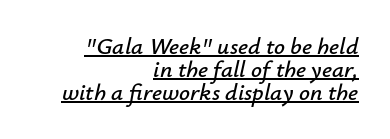
{"italic": "yes", "lean": "right", "slant_degrees": 12, "underline": "yes", "align": "right", "line_spacing": "tight", "line_spacing_ratio": 0.95, "letter_spacing": "normal", "letter_spacing_em": 0.0, "glyph_px": 24}
